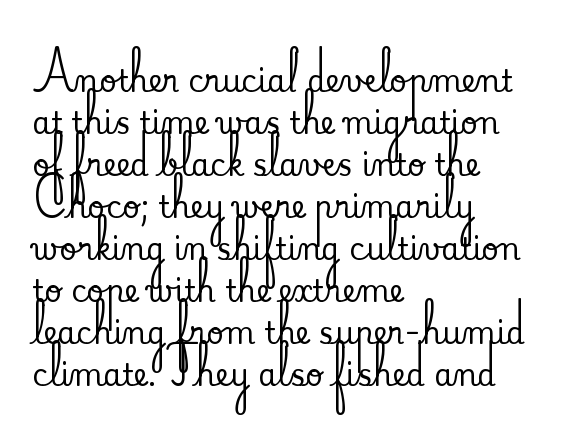
The passage is arranged the way most books set body copy — flush left. Serifs: yes, visible at the terminals of the letterforms. The gap between lines stays unmarked. Default kerning and tracking; the words read as compact shapes. Proportional: the letters do not fall into vertical columns. Whoever set this chose a conventional vertical rhythm.
